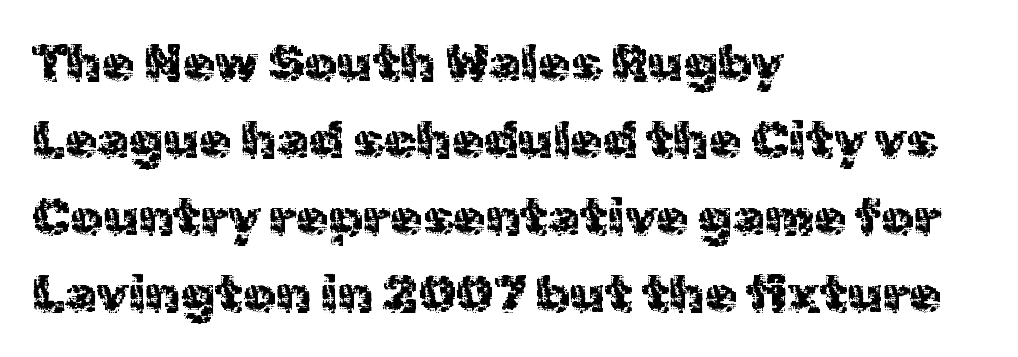
The image shows 52 px sans-serif type, upright; set left-aligned, normal line spacing (1.48x), normal letter spacing, not underlined; a medium x-height.
